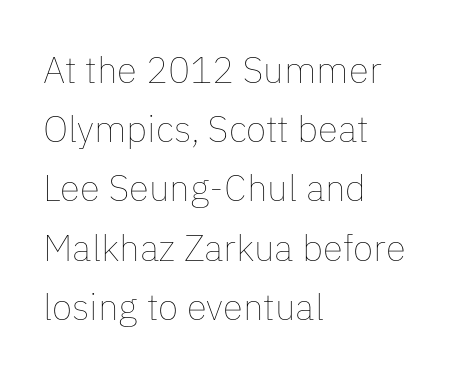
No chunkiness to these letters — they're not bold. The line texture is even and compact thanks to regular tracking. If you drew a ruler down the left edge, every line would touch it. The block of text has a typical density, with ordinary space between rows.
